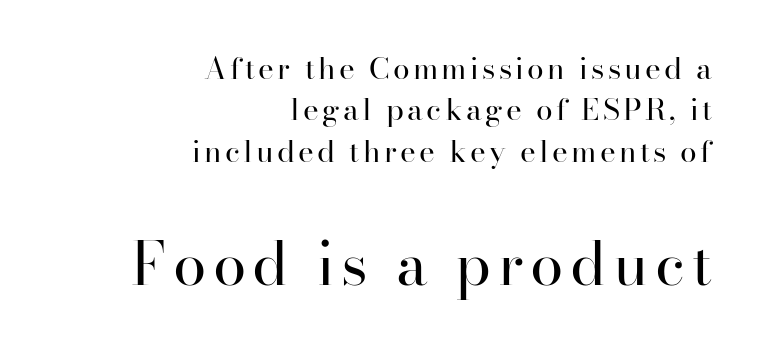
Q: Is the text bold? A: No.
Q: Is the text italic (slanted)? A: No, it is upright.
Q: Is the typeface a serif or a sans-serif typeface? A: Serif.
Q: Is the text underlined? A: No.
Q: How is the paragraph aligned? A: Right-aligned.
Q: Is the spacing between lines tight, normal or loose? A: Normal.
Q: Which block of text is set in a larger size, the first (top) or the second (bottom)? A: The second (bottom) one.
Q: Width (condensed, normal, or wide)? A: Normal.
Q: Stroke contrast? A: High.
Q: x-height? A: Small.
Q: Monospaced? A: No.
